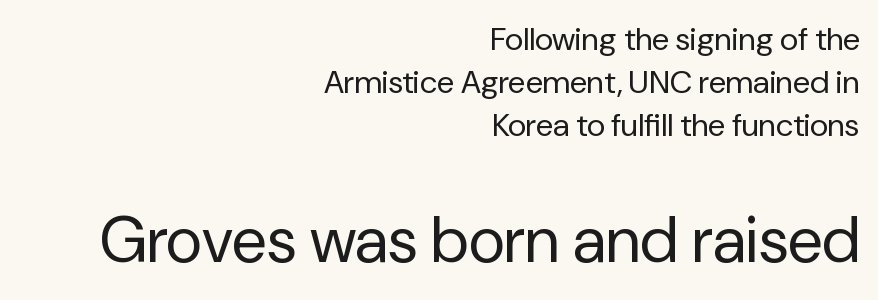
The image shows 64 px regular-weight sans-serif type, upright; set right-aligned, normal line spacing (1.34x), normal letter spacing, not underlined; the second (bottom) block is 2.0x larger; low stroke contrast and a medium x-height.
